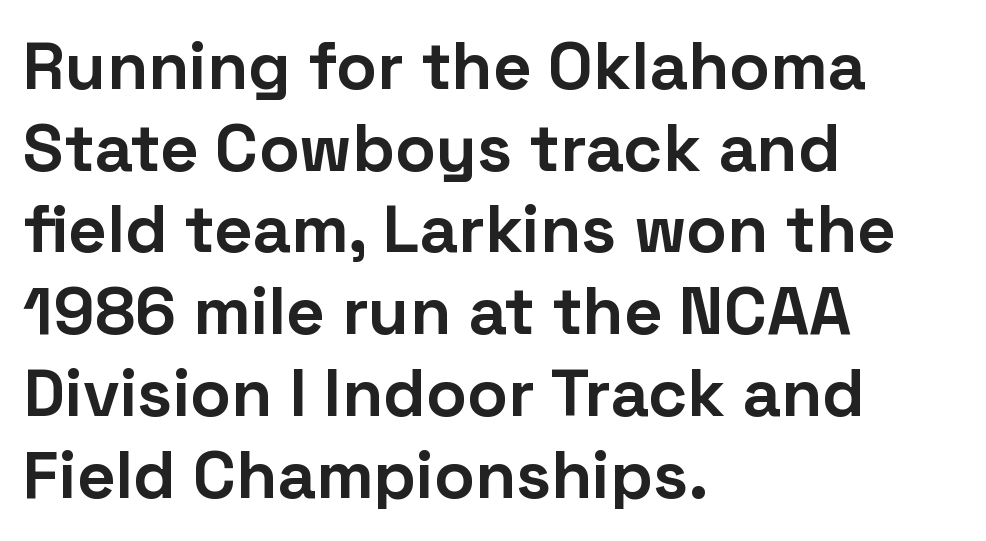
The image shows 67 px bold sans-serif type, upright; set left-aligned, line spacing 1.22x, normal letter spacing, not underlined; low stroke contrast and a medium x-height.
